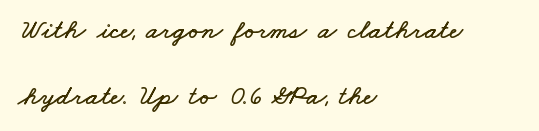
The image shows 28 px wide type; set left-aligned, loose line spacing (2.35x), normal letter spacing, not underlined; low stroke contrast and a small x-height.
